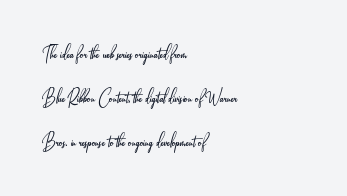
Q: Is the text bold? A: No.
Q: Is the text italic (slanted)? A: Yes.
Q: Is the text underlined? A: No.
Q: How is the paragraph aligned? A: Left-aligned.
Q: Is the spacing between letters normal or unusually wide? A: Normal.
Q: Is the spacing between lines tight, normal or loose? A: Loose.
